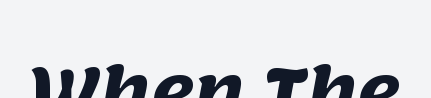
{"serif": "no", "bold": "yes", "weight": "heavy", "width": "normal", "stroke_contrast": "medium", "x_height": "large", "monospaced": "no", "underline": "yes", "letter_spacing": "normal", "letter_spacing_em": 0.0, "glyph_px": 66}
